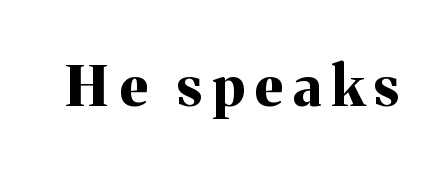
The image shows 56 px bold serif type, upright; set not underlined; medium stroke contrast and a medium x-height.
